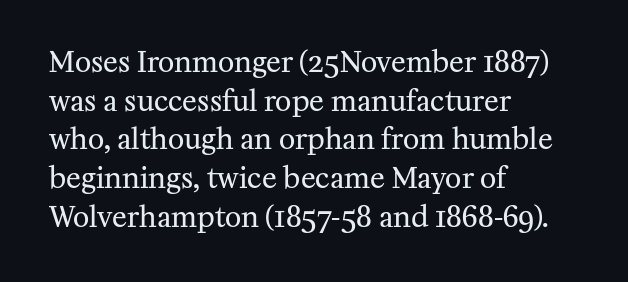
Q: Is the text bold? A: No.
Q: Is the text italic (slanted)? A: No, it is upright.
Q: Is the typeface a serif or a sans-serif typeface? A: Serif.
Q: Is the text underlined? A: No.
Q: How is the paragraph aligned? A: Left-aligned.
Q: Is the spacing between letters normal or unusually wide? A: Normal.
Q: Is the spacing between lines tight, normal or loose? A: Normal.
Q: Width (condensed, normal, or wide)? A: Normal.
Q: Stroke contrast? A: Medium.
Q: x-height? A: Medium.
Q: Monospaced? A: No.
